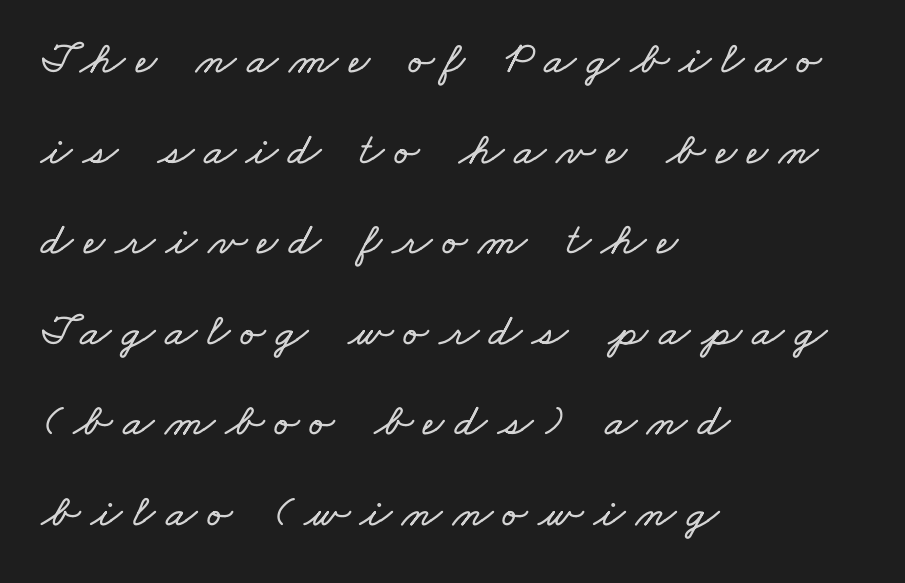
Here the glyphs are tracked loosely, breaking word shapes into spaced letters. Decoration check: the copy has no underline. Casual observation: everything's shoved over to the left. Do the characters align in a grid? No, the font is proportional.
